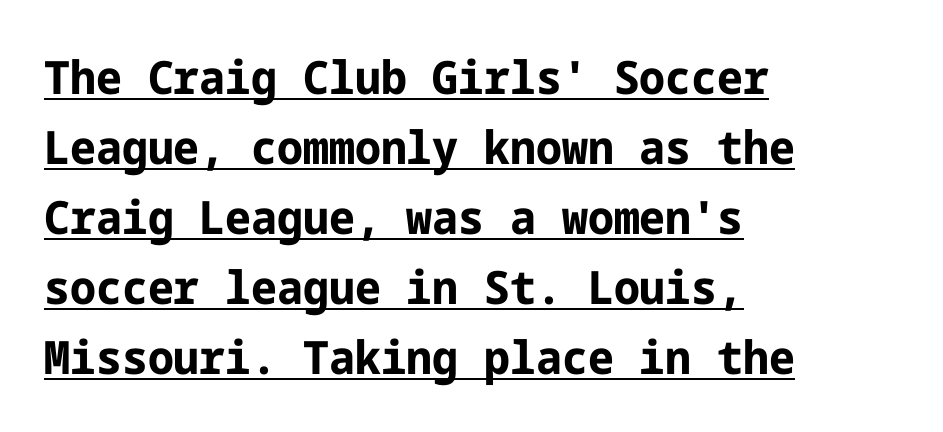
Which margin do the lines hug? The left one — the right edge is uneven. Regular leading. These lines were composed using upright roman letters. The rendering uses a bold face; every stroke is thick and dark.
